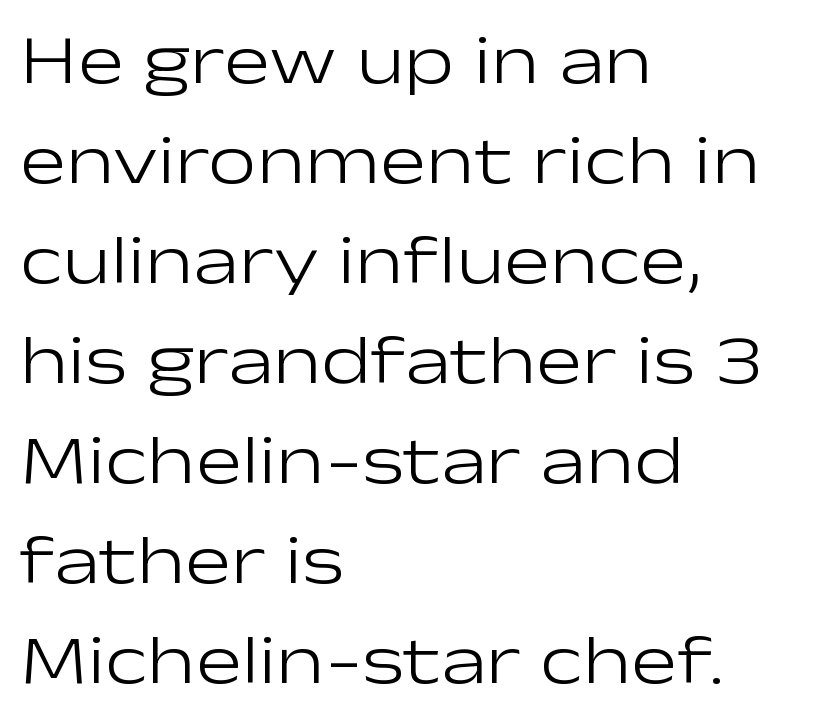
{"serif": "no", "italic": "no", "bold": "no", "weight": "light", "width": "wide", "stroke_contrast": "low", "x_height": "medium", "monospaced": "no", "underline": "no", "align": "left", "line_spacing": "normal", "line_spacing_ratio": 1.45, "letter_spacing": "normal", "letter_spacing_em": 0.0, "glyph_px": 69}
